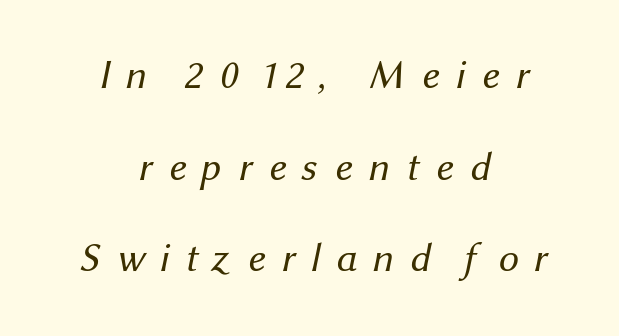
{"serif": "no", "bold": "no", "weight": "regular", "width": "normal", "stroke_contrast": "medium", "x_height": "medium", "monospaced": "no", "underline": "no", "align": "center", "line_spacing": "loose", "line_spacing_ratio": 2.29, "letter_spacing": "wide", "letter_spacing_em": 0.38, "glyph_px": 40}
